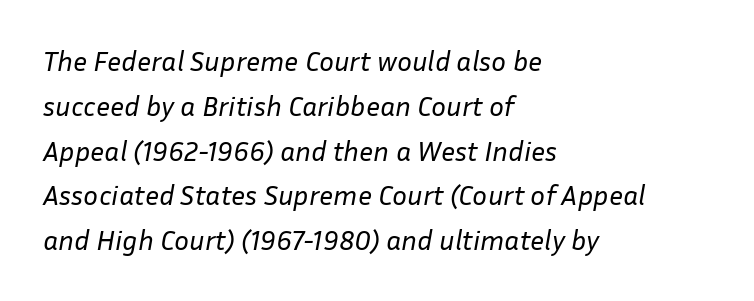
Q: Is the text bold? A: No.
Q: Is the text italic (slanted)? A: Yes, it leans right by about 10 degrees.
Q: Is the text underlined? A: No.
Q: How is the paragraph aligned? A: Left-aligned.
Q: Is the spacing between letters normal or unusually wide? A: Normal.
Q: Is the spacing between lines tight, normal or loose? A: Normal.
Q: Width (condensed, normal, or wide)? A: Normal.
Q: Stroke contrast? A: Low.
Q: x-height? A: Medium.
Q: Monospaced? A: No.
